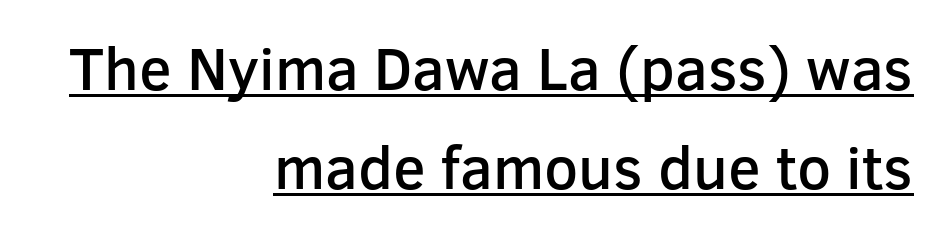
{"serif": "no", "italic": "no", "bold": "semi", "weight": "semibold", "width": "normal", "stroke_contrast": "low", "x_height": "medium", "monospaced": "no", "underline": "yes", "align": "right", "line_spacing": "normal", "line_spacing_ratio": 1.65, "letter_spacing": "normal", "letter_spacing_em": 0.0, "glyph_px": 60}
